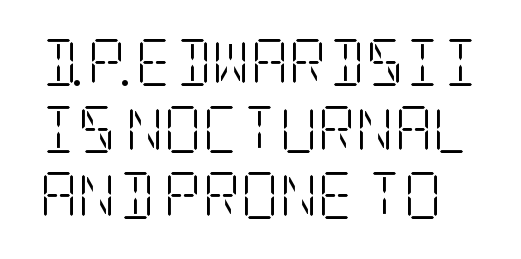
This block has exactly the height ordinary leading produces. Bare-footed words on every line. Compared with typical body copy, the letter spacing here is the same. No italicization has been applied; the sample stays upright. In terms of letterform style, serifs are clearly present. The characters are drawn with everyday or finer stroke widths.
